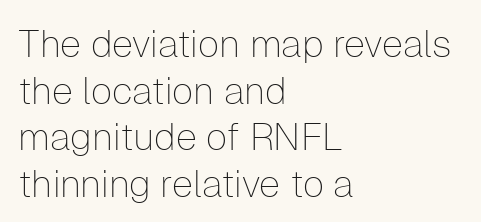
Q: Is the text bold? A: No.
Q: Is the text italic (slanted)? A: No, it is upright.
Q: Is the typeface a serif or a sans-serif typeface? A: Sans-serif.
Q: Is the text underlined? A: No.
Q: How is the paragraph aligned? A: Left-aligned.
Q: Is the spacing between letters normal or unusually wide? A: Normal.
Q: Width (condensed, normal, or wide)? A: Normal.
Q: Stroke contrast? A: Low.
Q: x-height? A: Medium.
Q: Monospaced? A: No.
